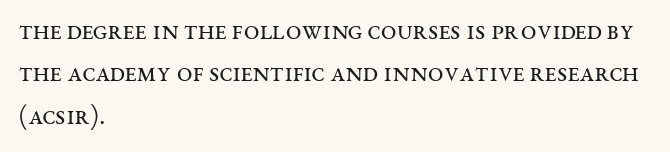
The image shows 28 px regular-weight, wide serif type, upright; set left-aligned, normal line spacing (1.51x), normal letter spacing, not underlined; medium stroke contrast and a large x-height.
